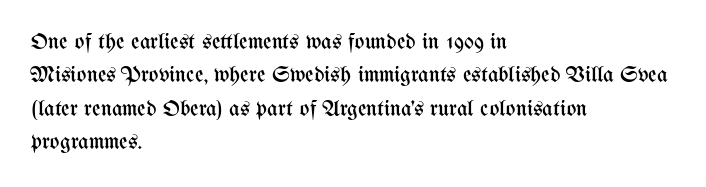
The image shows 23 px text type, upright; set left-aligned, normal line spacing (1.45x), normal letter spacing, not underlined.
